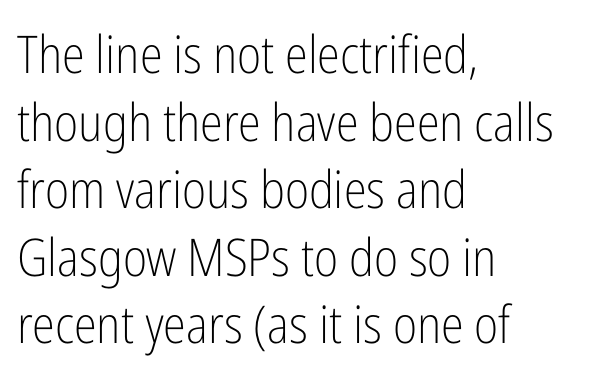
The image shows 52 px light, condensed sans-serif type, upright; set left-aligned, normal line spacing (1.3x), normal letter spacing, not underlined; low stroke contrast and a medium x-height.
